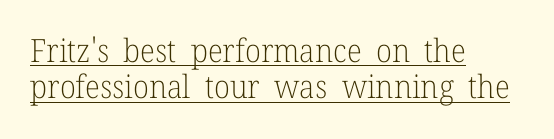
Somebody hit Ctrl+U on this one — the words are underlined. Horizontal alignment here is leftward, the default for most running prose. Type style note: has serifs. The face looks like a standard text weight, possibly lighter.
